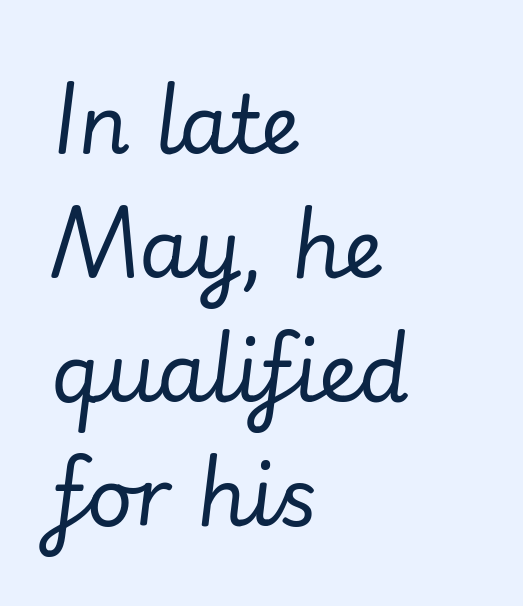
Q: Is the text bold? A: No.
Q: Is the text italic (slanted)? A: Yes, it leans right by about 7 degrees.
Q: Is the text underlined? A: No.
Q: How is the paragraph aligned? A: Left-aligned.
Q: Is the spacing between letters normal or unusually wide? A: Normal.
Q: Is the spacing between lines tight, normal or loose? A: Normal.
Q: Width (condensed, normal, or wide)? A: Normal.
Q: Stroke contrast? A: Low.
Q: x-height? A: Small.
Q: Monospaced? A: No.
